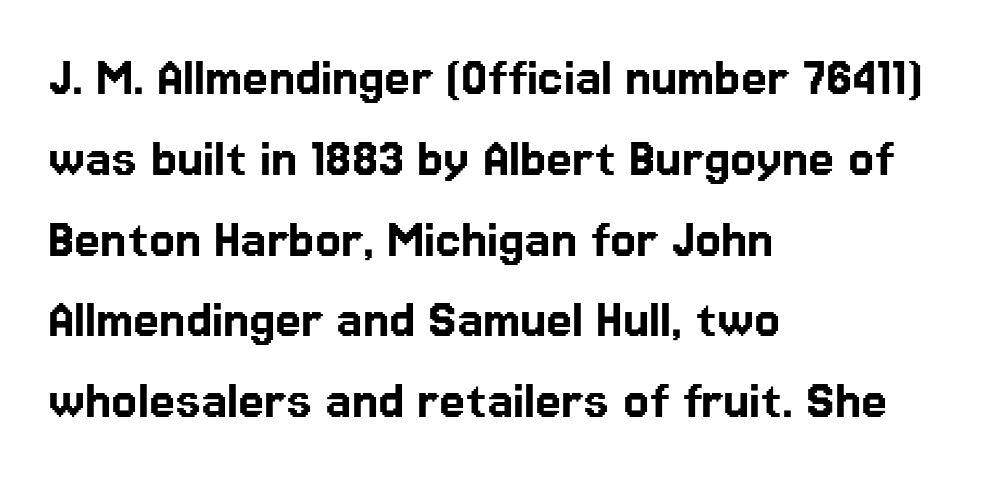
The image shows 59 px sans-serif type, upright; set left-aligned, normal line spacing (1.37x), normal letter spacing, not underlined; low stroke contrast and a medium x-height.
